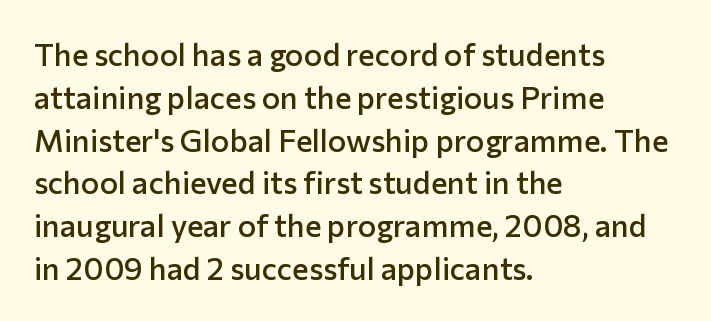
Q: Is the text bold? A: Semi-bold.
Q: Is the text italic (slanted)? A: No, it is upright.
Q: Is the typeface a serif or a sans-serif typeface? A: Sans-serif.
Q: Is the text underlined? A: No.
Q: How is the paragraph aligned? A: Left-aligned.
Q: Is the spacing between letters normal or unusually wide? A: Normal.
Q: Is the spacing between lines tight, normal or loose? A: Normal.
Q: Width (condensed, normal, or wide)? A: Normal.
Q: Stroke contrast? A: Low.
Q: x-height? A: Medium.
Q: Monospaced? A: No.
